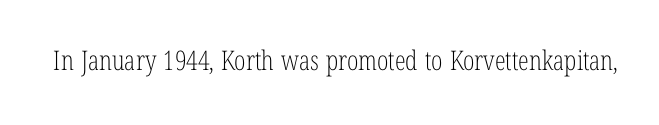
{"italic": "no", "bold": "no", "underline": "no", "letter_spacing": "normal", "letter_spacing_em": 0.0, "glyph_px": 27}
